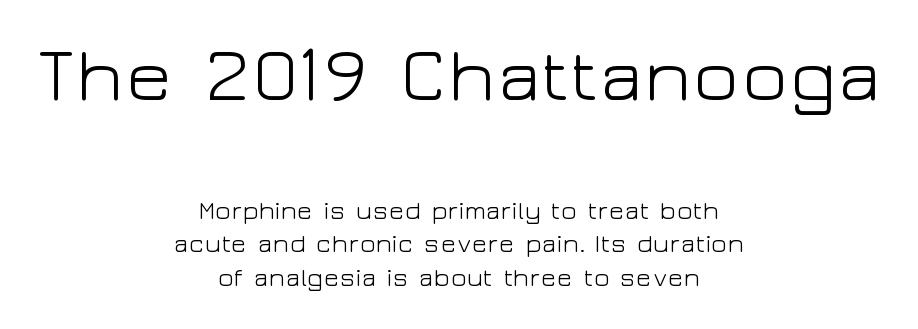
Q: Is the text bold? A: No.
Q: Is the text italic (slanted)? A: No, it is upright.
Q: Is the typeface a serif or a sans-serif typeface? A: Sans-serif.
Q: Is the text underlined? A: No.
Q: How is the paragraph aligned? A: Centered.
Q: Is the spacing between letters normal or unusually wide? A: Normal.
Q: Is the spacing between lines tight, normal or loose? A: Normal.
Q: Which block of text is set in a larger size, the first (top) or the second (bottom)? A: The first (top) one.
Q: Width (condensed, normal, or wide)? A: Wide.
Q: Stroke contrast? A: Low.
Q: x-height? A: Medium.
Q: Monospaced? A: No.
